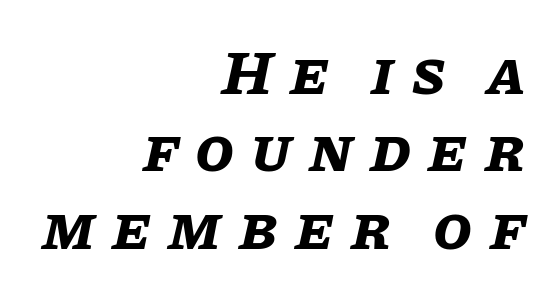
Descender tails drop into unmarked territory. Style check: oblique. Line ends are locked; line starts wander. The horizontal fit of the characters is loose and conspicuously gappy.
